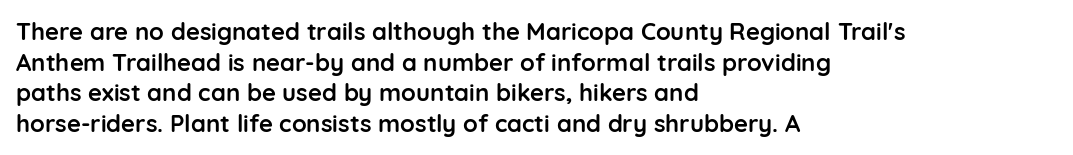
Summary of weight: heavy, a full bold. Tracking value appears to be zero — textbook default spacing. No italicization has been applied; the sample stays upright. The words here are not underlined. A normal amount of white space separates one row of letters from the next.
